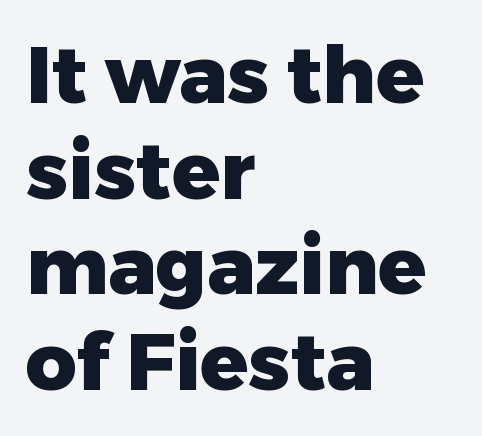
Q: Is the text bold? A: Yes.
Q: Is the text italic (slanted)? A: No, it is upright.
Q: Is the typeface a serif or a sans-serif typeface? A: Sans-serif.
Q: Is the text underlined? A: No.
Q: How is the paragraph aligned? A: Left-aligned.
Q: Is the spacing between letters normal or unusually wide? A: Normal.
Q: Width (condensed, normal, or wide)? A: Normal.
Q: Stroke contrast? A: Low.
Q: x-height? A: Medium.
Q: Monospaced? A: No.
